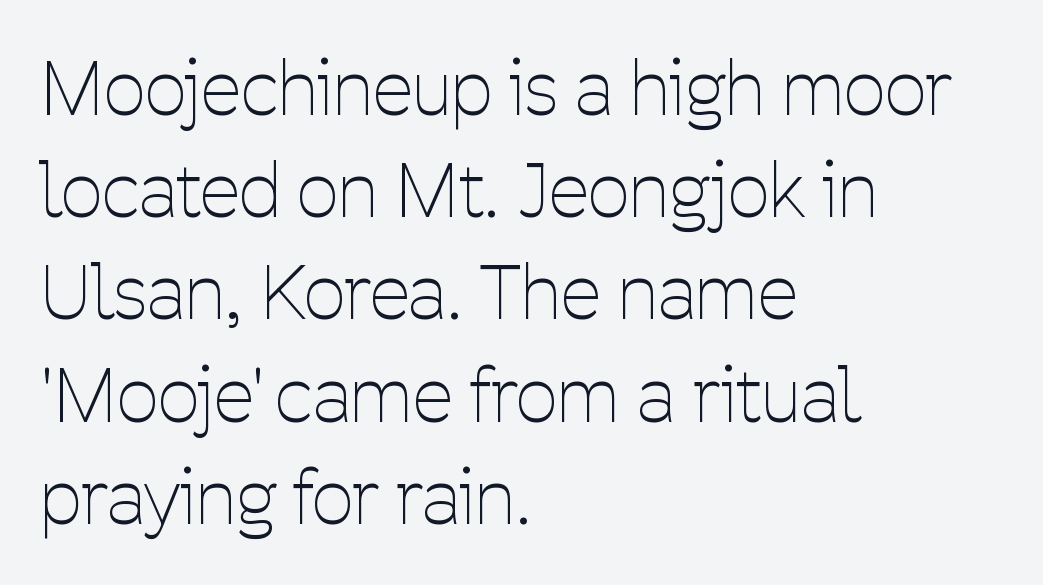
The image shows 73 px thin, condensed sans-serif type, upright; set left-aligned, normal line spacing (1.4x), normal letter spacing, not underlined; low stroke contrast and a medium x-height.
